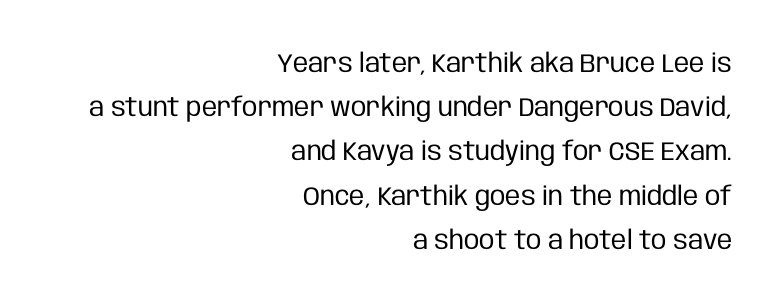
The image shows 26 px text type, upright; set right-aligned, normal line spacing (1.7x), normal letter spacing, not underlined.
